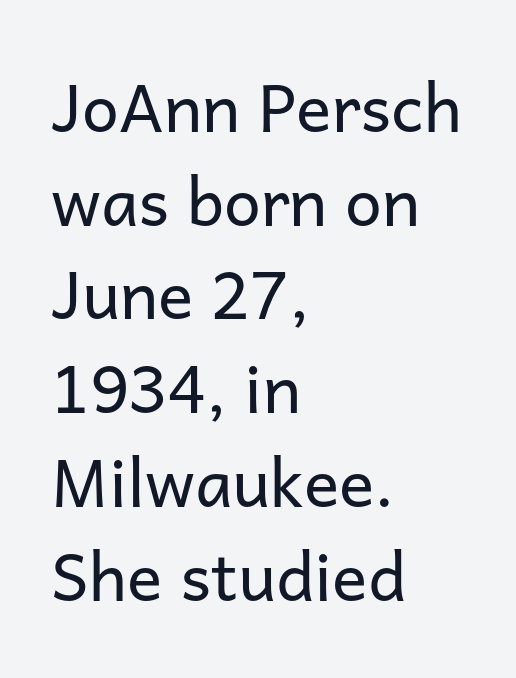
{"serif": "no", "italic": "no", "bold": "no", "weight": "regular", "width": "normal", "stroke_contrast": "low", "x_height": "medium", "monospaced": "no", "underline": "no", "align": "left", "line_spacing": "normal", "line_spacing_ratio": 1.42, "letter_spacing": "normal", "letter_spacing_em": 0.0, "glyph_px": 66}
